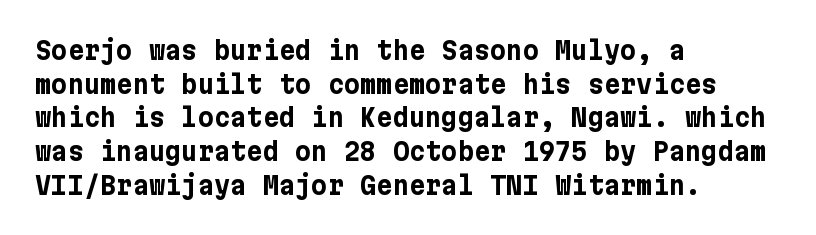
The image shows 25 px bold type, upright; set left-aligned, normal line spacing (1.35x), normal letter spacing, not underlined.
